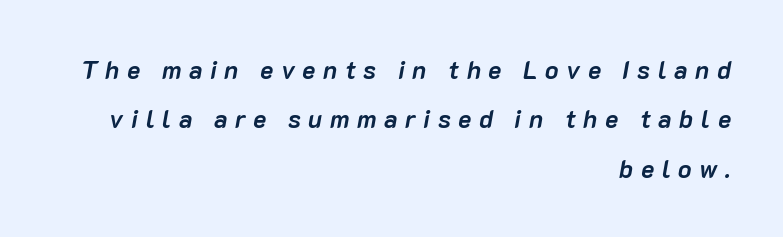
{"italic": "yes", "lean": "right", "slant_degrees": 10, "bold": "yes", "underline": "no", "align": "right", "line_spacing": "loose", "line_spacing_ratio": 1.98, "letter_spacing": "wide", "letter_spacing_em": 0.3, "glyph_px": 25}
